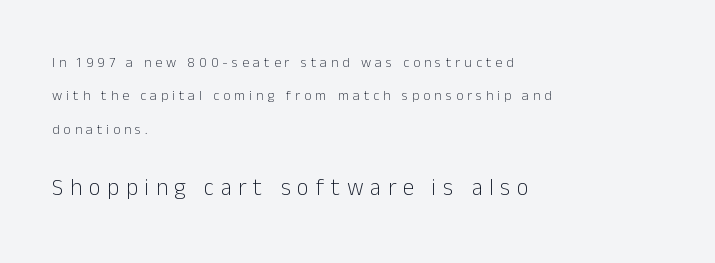
Block two is the big one; block one sits smaller above it. Loose tracking; the words dissolve into strings of separated letters. Posture: straight, roman, zero tilt. Letters rest on an invisible, unmarked baseline. The paragraph has a hard left edge and a soft right edge.
